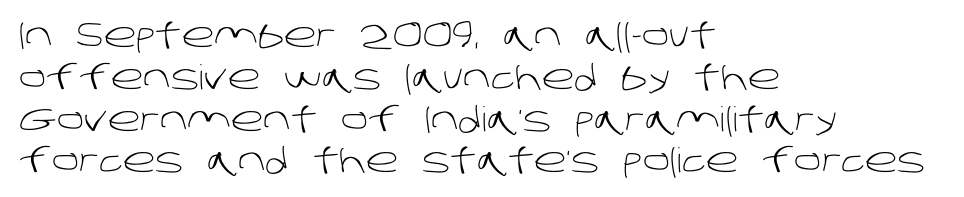
The image shows 34 px light sans-serif type; set left-aligned, line spacing 1.23x, normal letter spacing, not underlined; low stroke contrast and a large x-height.
